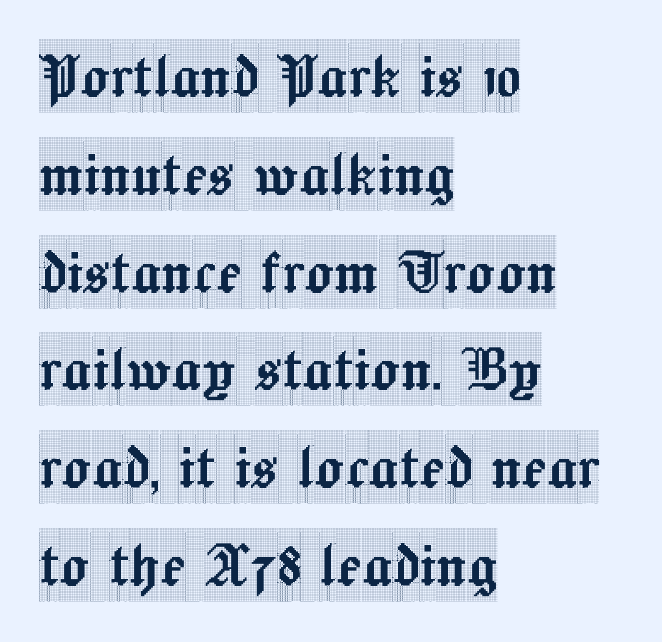
{"serif": "yes", "italic": "no", "width": "condensed", "x_height": "large", "monospaced": "no", "underline": "no", "align": "left", "line_spacing": "normal", "line_spacing_ratio": 1.34, "letter_spacing": "normal", "letter_spacing_em": 0.0, "glyph_px": 73}
